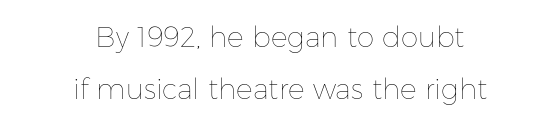
Italic? Not at all — the glyphs are vertical. The face used here is proportionally spaced, like ordinary book or web type. Has an underline been added? It has not. No extra tracking has been applied to these lines. The font is comparable to plain body text, perhaps lighter.
